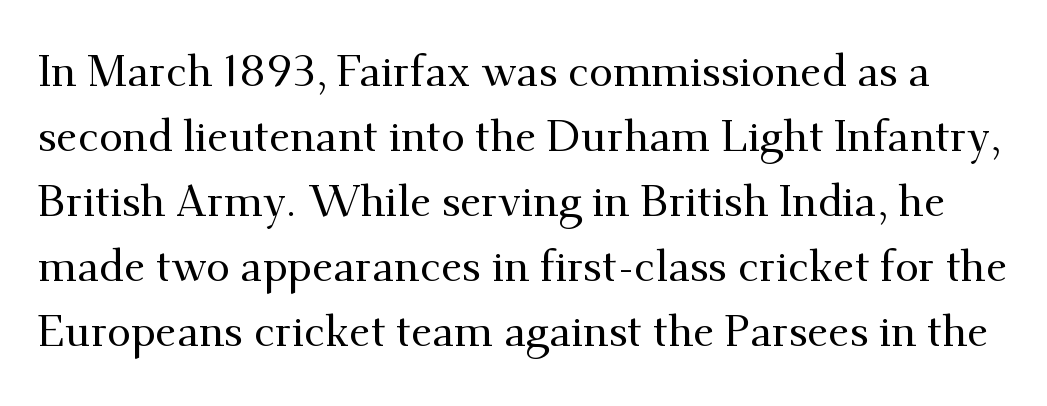
Q: Is the text italic (slanted)? A: No, it is upright.
Q: Is the typeface a serif or a sans-serif typeface? A: Serif.
Q: Is the text underlined? A: No.
Q: Is the spacing between letters normal or unusually wide? A: Normal.
Q: Is the spacing between lines tight, normal or loose? A: Normal.
Q: Width (condensed, normal, or wide)? A: Normal.
Q: Stroke contrast? A: Medium.
Q: x-height? A: Small.
Q: Monospaced? A: No.
